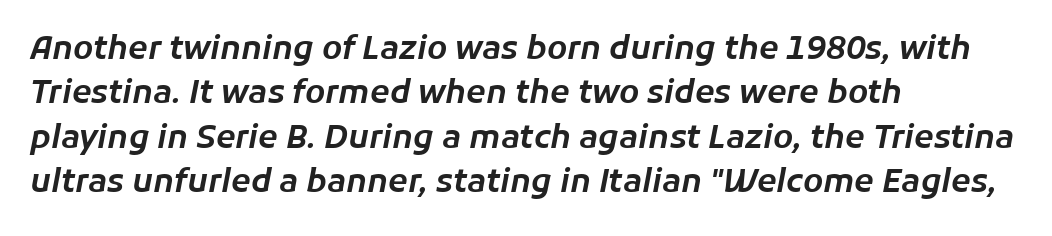
{"italic": "yes", "lean": "right", "slant_degrees": 11, "width": "normal", "stroke_contrast": "low", "x_height": "medium", "monospaced": "no", "underline": "no", "align": "left", "line_spacing": "normal", "line_spacing_ratio": 1.39, "letter_spacing": "normal", "letter_spacing_em": 0.0, "glyph_px": 32}
